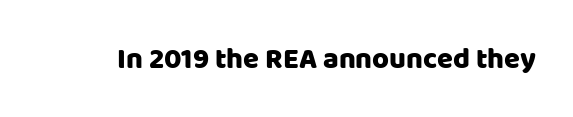
Q: Is the text italic (slanted)? A: No, it is upright.
Q: Is the typeface a serif or a sans-serif typeface? A: Sans-serif.
Q: Is the text underlined? A: No.
Q: Is the spacing between letters normal or unusually wide? A: Normal.
Q: Width (condensed, normal, or wide)? A: Normal.
Q: Stroke contrast? A: Low.
Q: x-height? A: Large.
Q: Monospaced? A: No.
